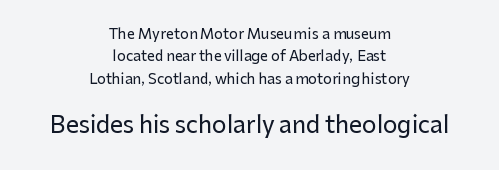
The image shows 23 px text type, upright; set centered, normal line spacing (1.59x), normal letter spacing, not underlined; the second (bottom) block is 1.64x larger.
